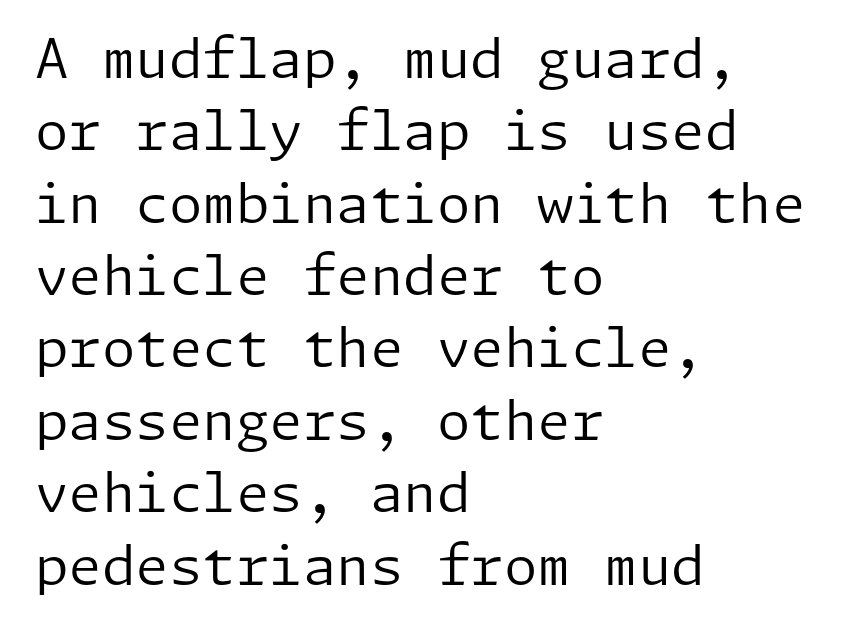
The rows are spaced the way most documents space them. There is no visible air inserted between adjacent glyphs. Which margin do the lines hug? The left one — the right edge is uneven. Italic? Not at all — the glyphs are vertical. The passage shown is not underscored anywhere.
